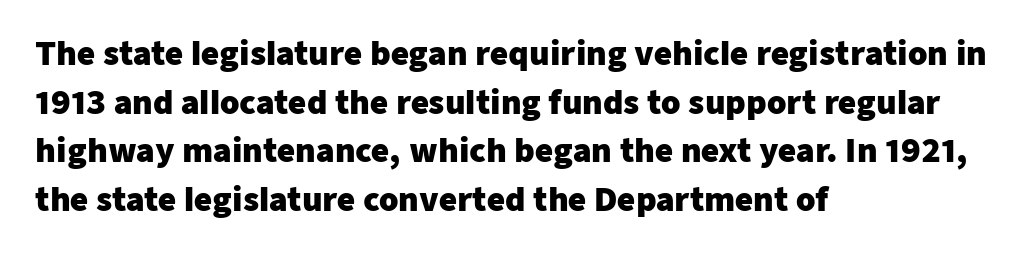
Q: Is the text bold? A: Yes.
Q: Is the text italic (slanted)? A: No, it is upright.
Q: Is the typeface a serif or a sans-serif typeface? A: Sans-serif.
Q: Is the text underlined? A: No.
Q: How is the paragraph aligned? A: Left-aligned.
Q: Is the spacing between letters normal or unusually wide? A: Normal.
Q: Is the spacing between lines tight, normal or loose? A: Normal.
Q: Width (condensed, normal, or wide)? A: Normal.
Q: Stroke contrast? A: Low.
Q: x-height? A: Medium.
Q: Monospaced? A: No.
